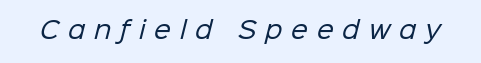
Q: Is the text bold? A: No.
Q: Is the text underlined? A: No.
Q: Is the spacing between letters normal or unusually wide? A: Unusually wide.
